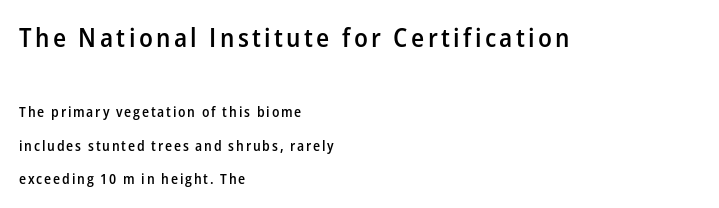
The paragraph shown leans on its left margin. The space directly below the letters is spotless. Size contrast runs from large at the top to small at the bottom. Notice the wide empty band between every row — that's loose leading.
